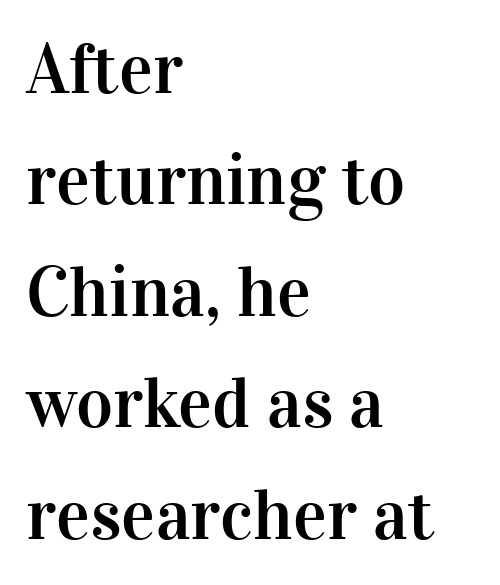
The image shows 71 px serif type, upright; set left-aligned, normal line spacing (1.57x), normal letter spacing, not underlined; high stroke contrast and a medium x-height.
